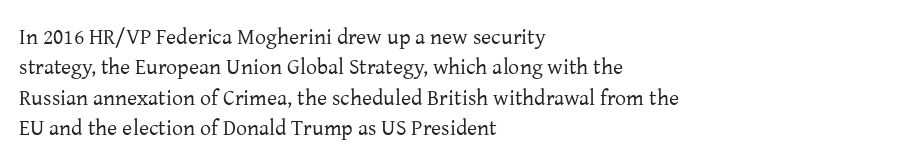
{"italic": "no", "bold": "no", "underline": "no", "align": "left", "line_spacing": "normal", "line_spacing_ratio": 1.38, "letter_spacing": "normal", "letter_spacing_em": 0.0, "glyph_px": 22}
